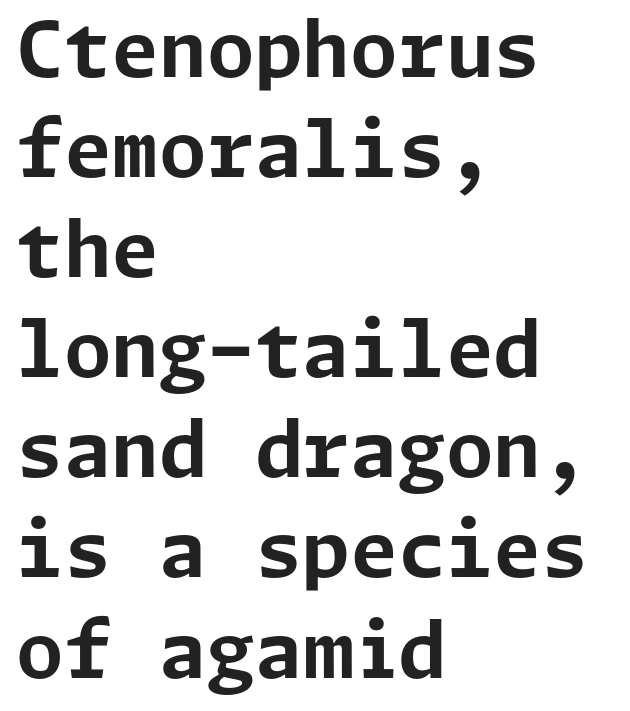
The image shows 77 px bold sans-serif type, upright; set left-aligned, normal line spacing (1.3x), normal letter spacing, not underlined; low stroke contrast and a medium x-height.
